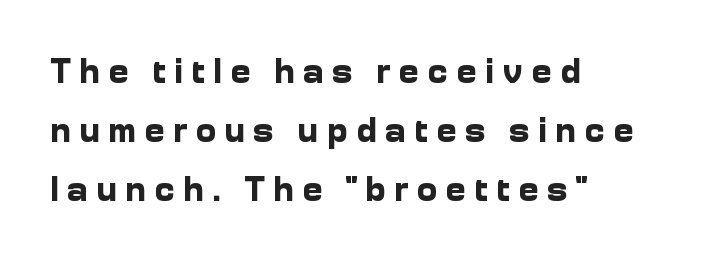
The image shows 35 px bold sans-serif type, upright; set left-aligned, normal line spacing (1.69x), unusually wide letter spacing (+0.23 em), not underlined; low stroke contrast and a medium x-height.
